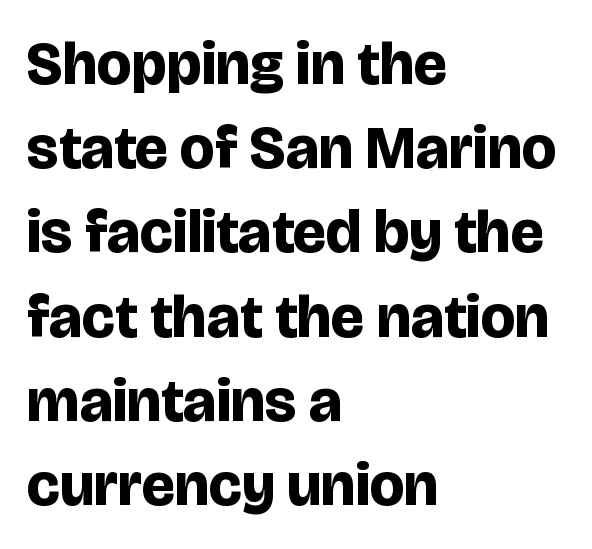
The image shows 61 px bold sans-serif type, upright; set left-aligned, normal line spacing (1.38x), normal letter spacing, not underlined; low stroke contrast and a large x-height.
